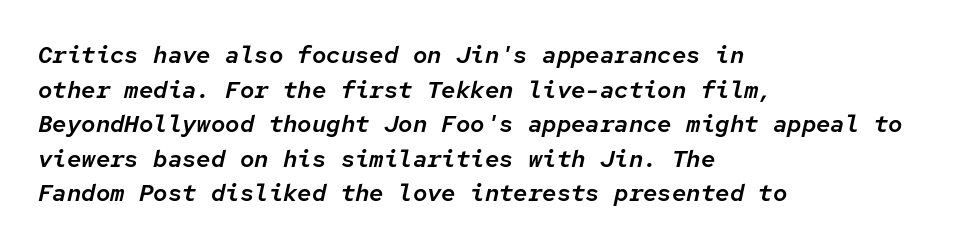
Anything drawn beneath the words? Only blank space. Rows of type keep a routine distance in the vertical direction. Compared with typical body copy, the letter spacing here is the same. This rendering uses left alignment, leaving the right contour irregular. The lettering tilts uniformly, giving the passage an italic look.
